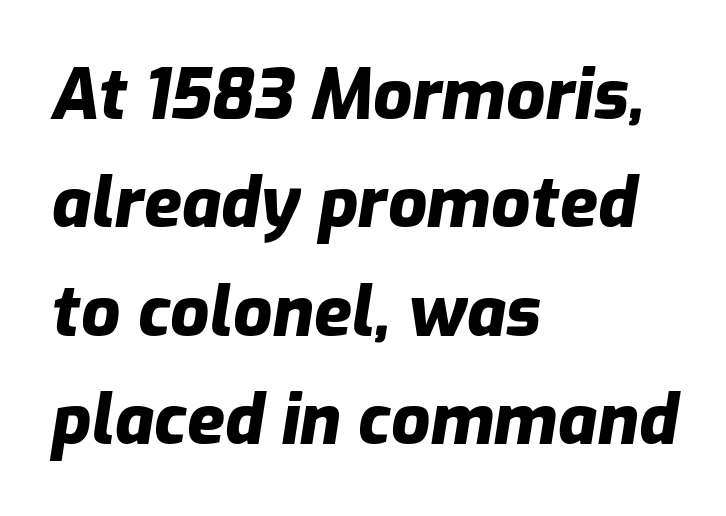
Q: Is the text bold? A: Yes.
Q: Is the text italic (slanted)? A: Yes, it leans right by about 9 degrees.
Q: Is the text underlined? A: No.
Q: How is the paragraph aligned? A: Left-aligned.
Q: Is the spacing between letters normal or unusually wide? A: Normal.
Q: Is the spacing between lines tight, normal or loose? A: Normal.
Q: Width (condensed, normal, or wide)? A: Normal.
Q: Stroke contrast? A: Low.
Q: x-height? A: Medium.
Q: Monospaced? A: No.
